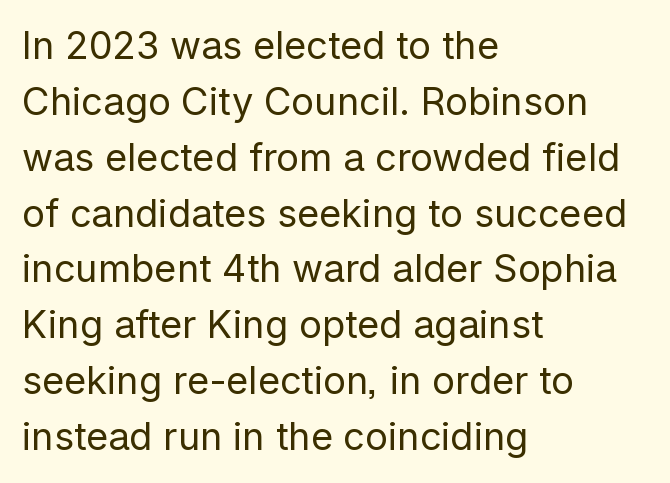
Do the characters align in a grid? No, the font is proportional. The string is rendered with underlining switched off. Serifs: no, the terminals of the letterforms are clean. Glyph-to-glyph distance matches everyday printed text. Interline gaps are of average width in this sample.
